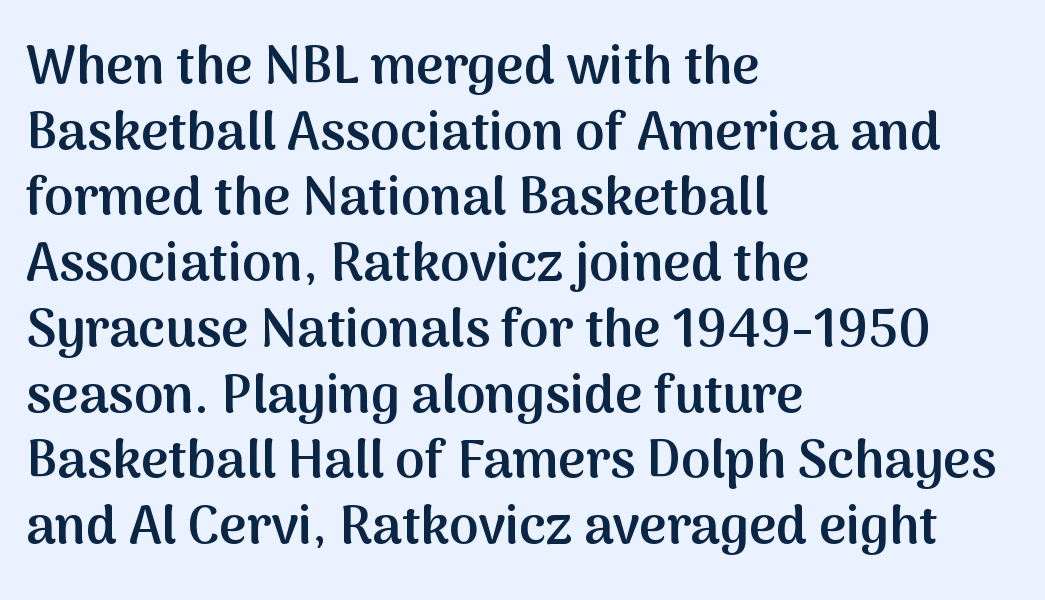
Q: Is the text bold? A: Semi-bold.
Q: Is the text italic (slanted)? A: No, it is upright.
Q: Is the typeface a serif or a sans-serif typeface? A: Sans-serif.
Q: Is the text underlined? A: No.
Q: How is the paragraph aligned? A: Left-aligned.
Q: Is the spacing between letters normal or unusually wide? A: Normal.
Q: Width (condensed, normal, or wide)? A: Normal.
Q: Stroke contrast? A: Medium.
Q: x-height? A: Medium.
Q: Monospaced? A: No.
